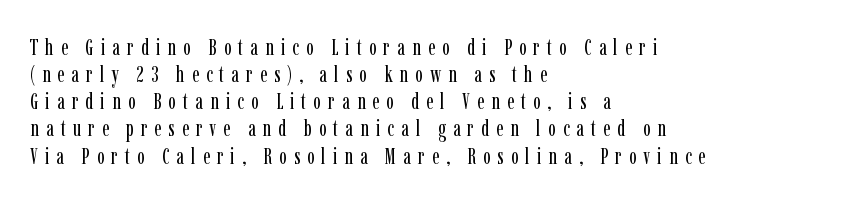
The image shows 23 px text type, upright; set left-aligned, line spacing 1.18x, unusually wide letter spacing (+0.3 em), not underlined.
